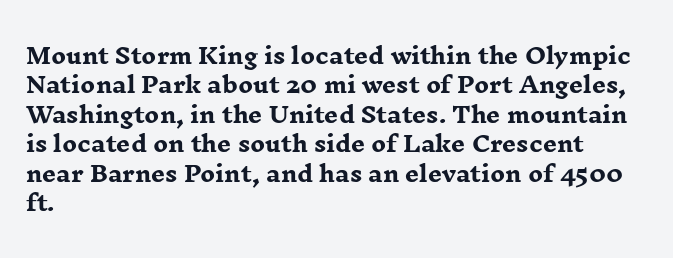
Q: Is the text bold? A: Yes.
Q: Is the text italic (slanted)? A: No, it is upright.
Q: Is the text underlined? A: No.
Q: How is the paragraph aligned? A: Left-aligned.
Q: Is the spacing between letters normal or unusually wide? A: Normal.
Q: Is the spacing between lines tight, normal or loose? A: Normal.
